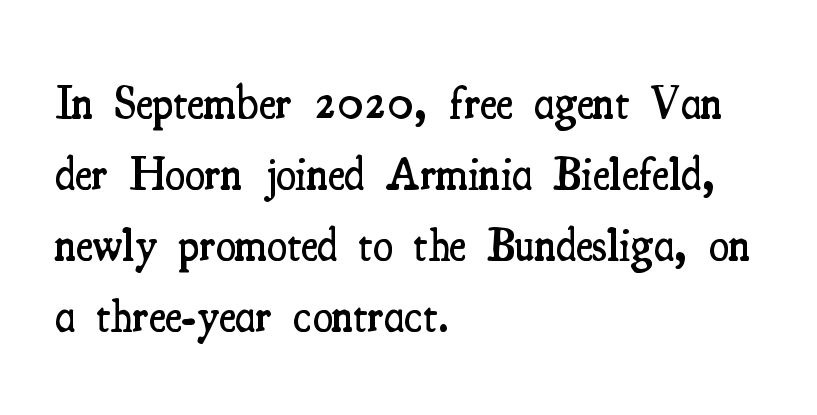
This rendering leaves character spacing at its baseline value. The letters carry serifs — small finishing strokes at the ends of their stems. The strokes are fattened partway — semibold, not bold. Layout note: lines flush left.
